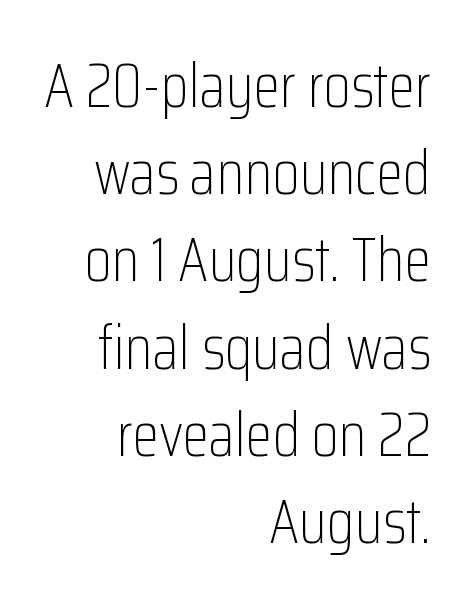
The image shows 61 px light, condensed sans-serif type, upright; set right-aligned, normal line spacing (1.43x), normal letter spacing, not underlined; low stroke contrast and a medium x-height.
